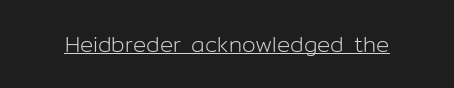
The image shows 22 px text type, upright; set normal letter spacing, underlined.
